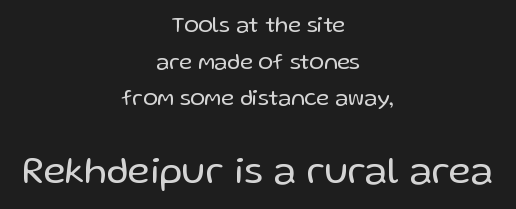
Q: Is the text bold? A: No.
Q: Is the text italic (slanted)? A: No, it is upright.
Q: Is the typeface a serif or a sans-serif typeface? A: Sans-serif.
Q: Is the text underlined? A: No.
Q: How is the paragraph aligned? A: Centered.
Q: Is the spacing between letters normal or unusually wide? A: Normal.
Q: Is the spacing between lines tight, normal or loose? A: Normal.
Q: Which block of text is set in a larger size, the first (top) or the second (bottom)? A: The second (bottom) one.
Q: Width (condensed, normal, or wide)? A: Normal.
Q: Stroke contrast? A: Low.
Q: x-height? A: Medium.
Q: Monospaced? A: No.
